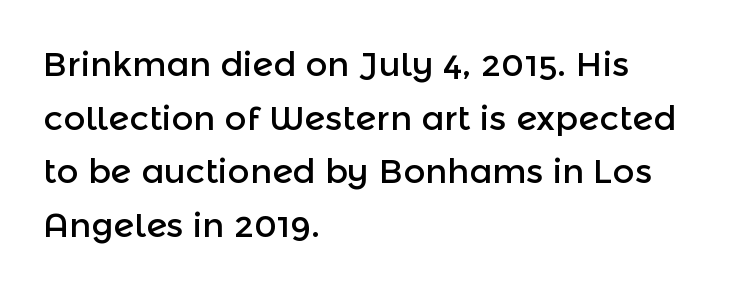
Note the varied advance widths — an 'i' is clearly narrower than an 'm'. The setting favours the left margin, as ordinary paragraphs usually do. Type style note: lacks serifs. The strip under each line holds only bare page. The tracking reads as untouched default to a designer's eye. Leading matches the norm, producing a regular column.
